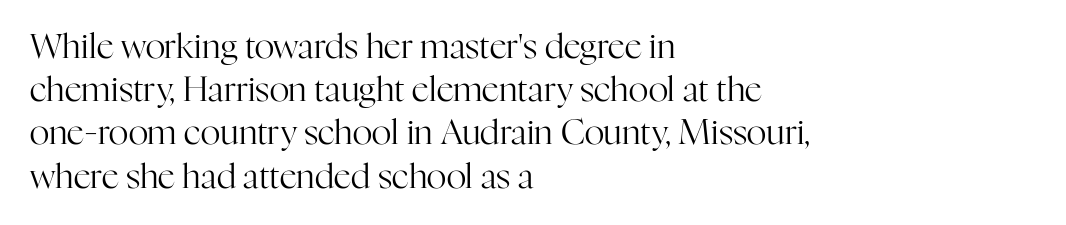
Serifs: yes, visible at the terminals of the letterforms. Does extra space separate the letters? No, they use regular spacing. The baseline area is clear. The rendering uses a moderate line-height, typical for paragraphs.
